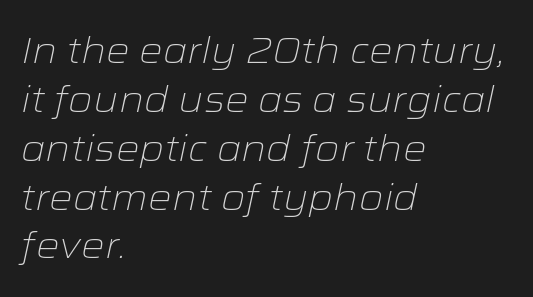
Weight: not bold — regular or lighter. Whoever set this chose a conventional vertical rhythm. Glyph-to-glyph distance matches everyday printed text. Would a proofreader flag this as italicized? Yes. A clean baseline with only descenders dipping below it.
